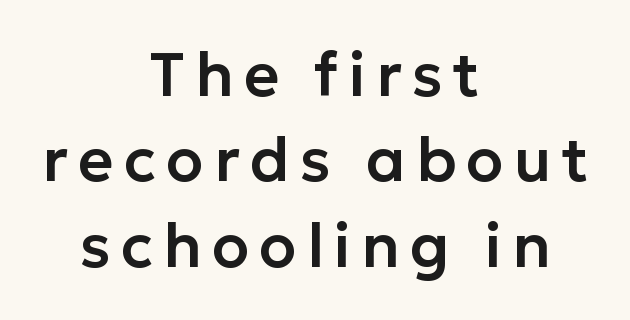
The image shows 61 px sans-serif type, upright; set centered, normal line spacing (1.4x), not underlined; low stroke contrast and a medium x-height.
